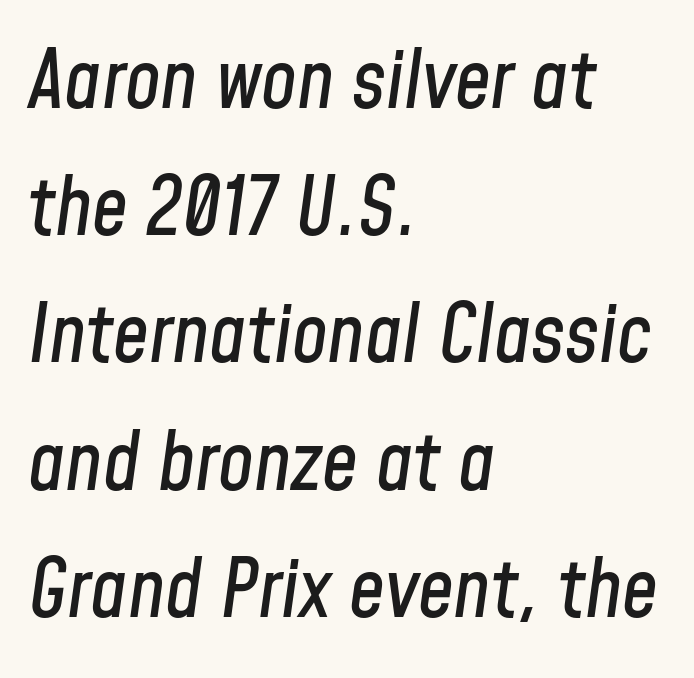
Has an underline been added? It has not. The leading is moderate, giving the passage an even texture. The passage shown has conventional tracking throughout. When letters slant like this, we call the style italic. Layout note: lines flush left.
